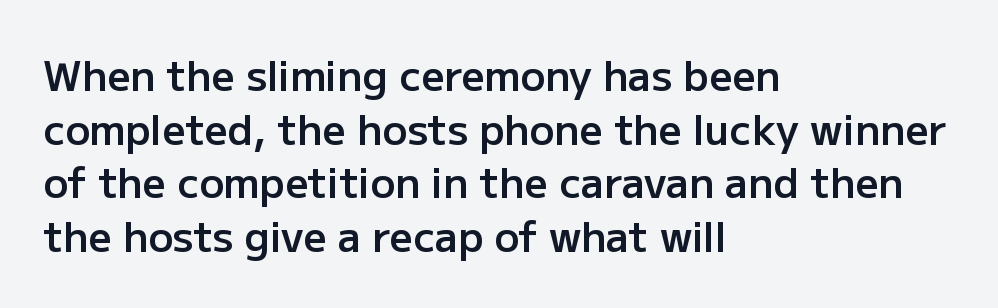
{"serif": "no", "italic": "no", "bold": "semi", "weight": "semibold", "width": "normal", "stroke_contrast": "low", "x_height": "medium", "monospaced": "no", "underline": "no", "align": "left", "line_spacing": "normal", "line_spacing_ratio": 1.31, "letter_spacing": "normal", "letter_spacing_em": 0.0, "glyph_px": 41}
